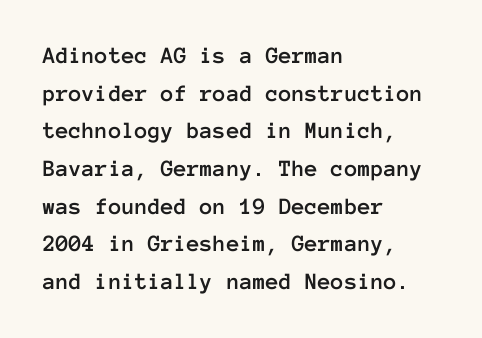
The image shows 24 px text type, upright; set left-aligned, normal line spacing (1.57x), normal letter spacing, not underlined.
